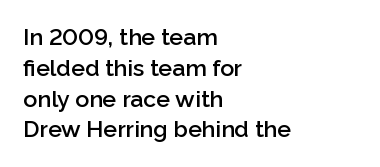
The image shows 23 px text type, upright; set left-aligned, normal line spacing (1.34x), normal letter spacing, not underlined.
